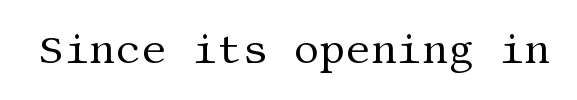
Q: Is the text bold? A: No.
Q: Is the text italic (slanted)? A: No, it is upright.
Q: Is the typeface a serif or a sans-serif typeface? A: Serif.
Q: Is the text underlined? A: No.
Q: Is the spacing between letters normal or unusually wide? A: Normal.
Q: Width (condensed, normal, or wide)? A: Normal.
Q: Stroke contrast? A: Medium.
Q: x-height? A: Large.
